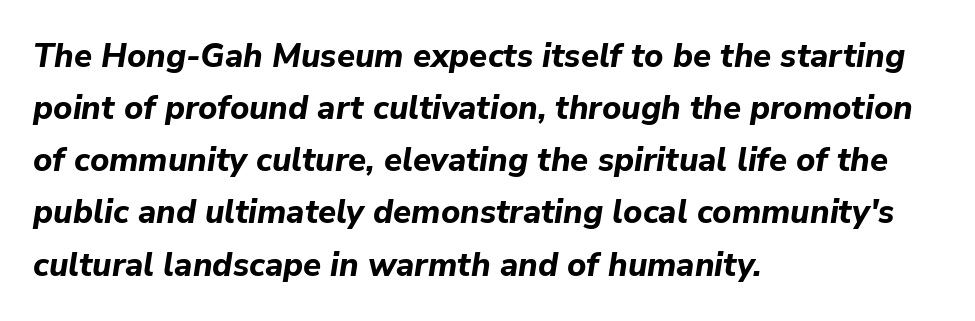
These lines sit exactly where default settings would place them. In CSS terms this would be text-align: left. The space directly below the letters is spotless. Observe the ordinary spacing: letters are neighbours, not strangers.
